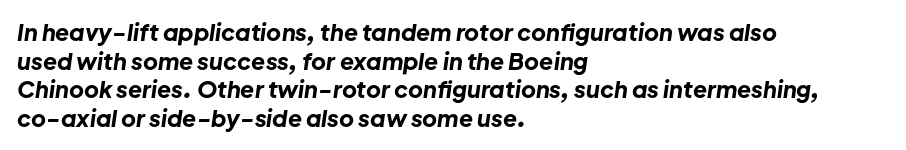
Characters are canted at an angle relative to the baseline's perpendicular. What stands out about the letter spacing? Nothing — it is the standard amount. A dark, heavy texture on the line: the type is bold. The gap between lines stays unmarked.
